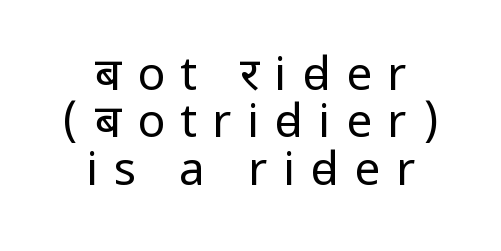
Summary of weight: not heavy and not bold. The face used here is a sans, in the tradition of grotesques and geometrics. Here the glyphs are tracked loosely, breaking word shapes into spaced letters. Type without underlining. Spacing verdict: proportional, widths tailored to each character. The letters stand upright; this is a roman face.
